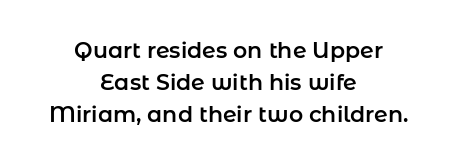
The image shows 22 px text type, upright; set centered, normal line spacing (1.45x), normal letter spacing, not underlined.
